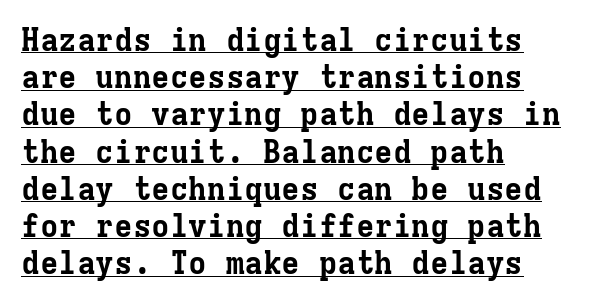
Q: Is the text bold? A: Yes.
Q: Is the text italic (slanted)? A: No, it is upright.
Q: Is the typeface a serif or a sans-serif typeface? A: Serif.
Q: Is the text underlined? A: Yes.
Q: How is the paragraph aligned? A: Left-aligned.
Q: Is the spacing between letters normal or unusually wide? A: Normal.
Q: Width (condensed, normal, or wide)? A: Normal.
Q: Stroke contrast? A: Low.
Q: x-height? A: Medium.
Q: Monospaced? A: Yes.
